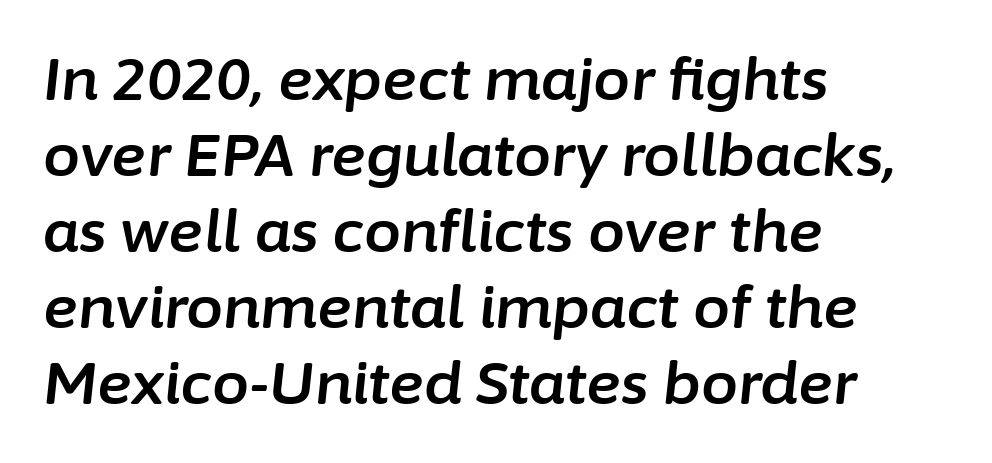
The image shows 59 px text type, italic (leaning right); set left-aligned, normal line spacing (1.29x), normal letter spacing, not underlined; low stroke contrast and a medium x-height.
